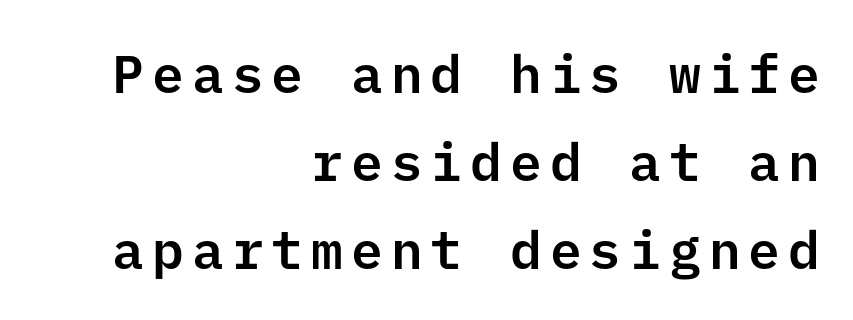
The image shows 53 px sans-serif type, upright; set right-aligned, normal line spacing (1.66x), not underlined; low stroke contrast and a medium x-height.
